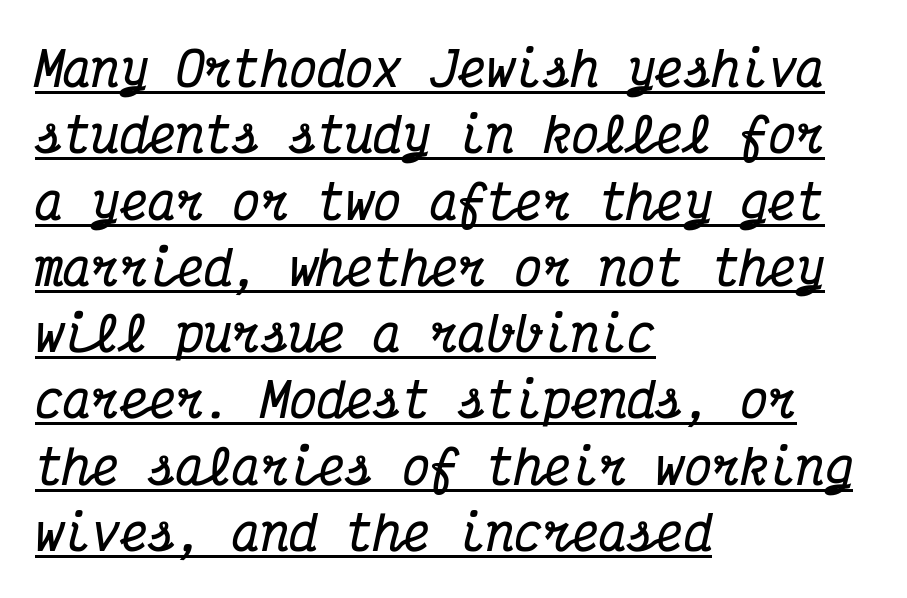
{"serif": "yes", "italic": "yes", "lean": "right", "slant_degrees": 12, "bold": "yes", "weight": "bold", "width": "condensed", "stroke_contrast": "medium", "x_height": "medium", "monospaced": "yes", "underline": "yes", "align": "left", "line_spacing": "normal", "line_spacing_ratio": 1.41, "letter_spacing": "normal", "letter_spacing_em": 0.0, "glyph_px": 47}
